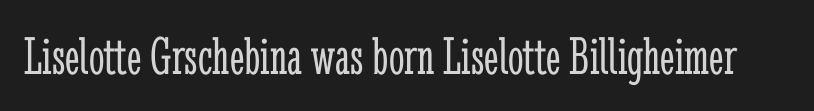
Q: Is the text bold? A: No.
Q: Is the text italic (slanted)? A: No, it is upright.
Q: Is the typeface a serif or a sans-serif typeface? A: Serif.
Q: Is the text underlined? A: No.
Q: Is the spacing between letters normal or unusually wide? A: Normal.
Q: Width (condensed, normal, or wide)? A: Condensed.
Q: Stroke contrast? A: Low.
Q: x-height? A: Medium.
Q: Monospaced? A: No.
